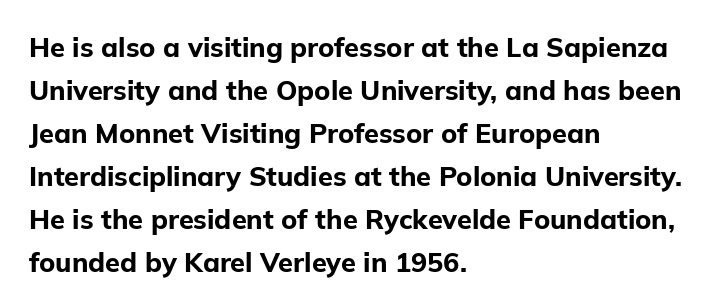
Q: Is the text bold? A: Yes.
Q: Is the text italic (slanted)? A: No, it is upright.
Q: Is the text underlined? A: No.
Q: How is the paragraph aligned? A: Left-aligned.
Q: Is the spacing between letters normal or unusually wide? A: Normal.
Q: Is the spacing between lines tight, normal or loose? A: Normal.
